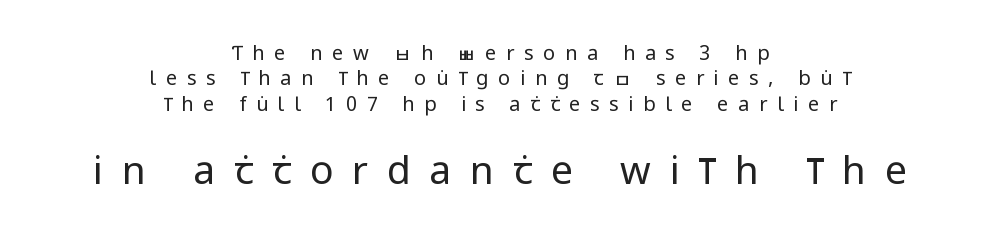
Q: Is the text bold? A: No.
Q: Is the text italic (slanted)? A: No, it is upright.
Q: Is the typeface a serif or a sans-serif typeface? A: Sans-serif.
Q: Is the text underlined? A: No.
Q: How is the paragraph aligned? A: Centered.
Q: Is the spacing between letters normal or unusually wide? A: Unusually wide.
Q: Is the spacing between lines tight, normal or loose? A: Normal.
Q: Which block of text is set in a larger size, the first (top) or the second (bottom)? A: The second (bottom) one.
Q: Width (condensed, normal, or wide)? A: Condensed.
Q: Stroke contrast? A: Low.
Q: x-height? A: Large.
Q: Monospaced? A: No.
